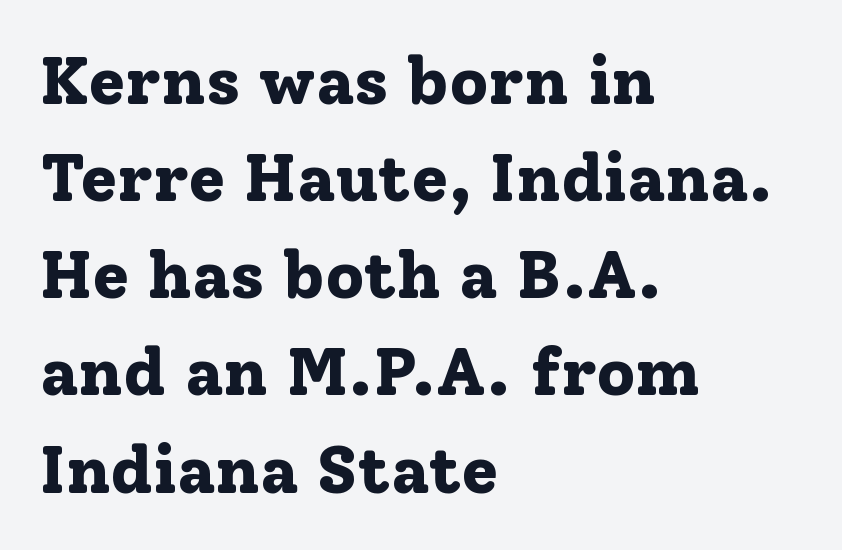
{"serif": "yes", "italic": "no", "bold": "yes", "weight": "bold", "width": "normal", "stroke_contrast": "low", "x_height": "medium", "monospaced": "no", "underline": "no", "align": "left", "line_spacing": "normal", "line_spacing_ratio": 1.45, "letter_spacing": "normal", "letter_spacing_em": 0.0, "glyph_px": 67}
